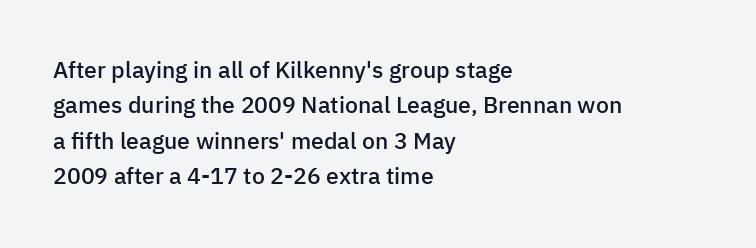
Q: Is the text bold? A: Semi-bold.
Q: Is the text italic (slanted)? A: No, it is upright.
Q: Is the text underlined? A: No.
Q: How is the paragraph aligned? A: Left-aligned.
Q: Is the spacing between letters normal or unusually wide? A: Normal.
Q: Is the spacing between lines tight, normal or loose? A: Normal.
